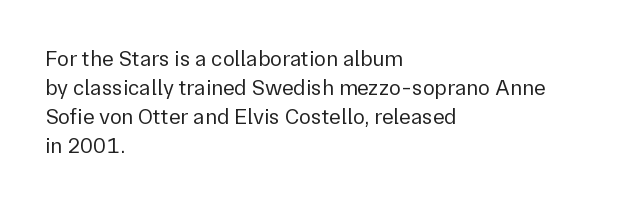
The image shows 22 px text type, upright; set left-aligned, normal line spacing (1.32x), normal letter spacing, not underlined.
